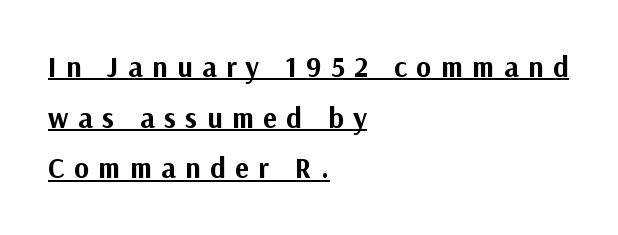
Q: Is the text bold? A: Yes.
Q: Is the text italic (slanted)? A: No, it is upright.
Q: Is the typeface a serif or a sans-serif typeface? A: Sans-serif.
Q: Is the text underlined? A: Yes.
Q: How is the paragraph aligned? A: Left-aligned.
Q: Is the spacing between letters normal or unusually wide? A: Unusually wide.
Q: Width (condensed, normal, or wide)? A: Normal.
Q: Stroke contrast? A: Medium.
Q: x-height? A: Medium.
Q: Monospaced? A: No.
